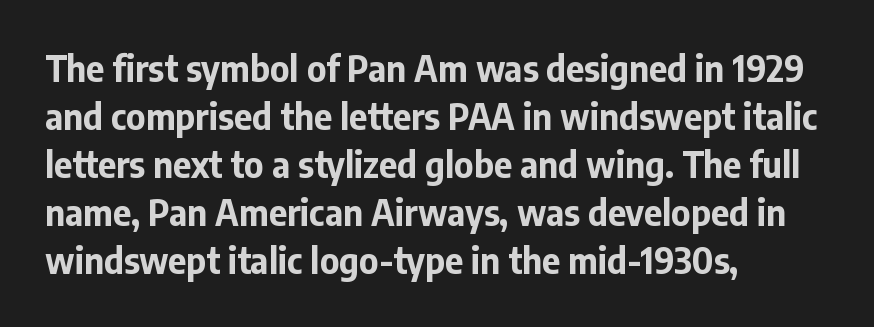
{"serif": "no", "italic": "no", "bold": "yes", "weight": "bold", "width": "normal", "stroke_contrast": "low", "x_height": "medium", "monospaced": "no", "underline": "no", "align": "left", "line_spacing": "normal", "line_spacing_ratio": 1.37, "letter_spacing": "normal", "letter_spacing_em": 0.0, "glyph_px": 35}
